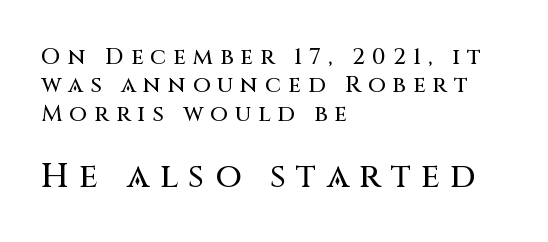
{"serif": "no", "italic": "no", "width": "normal", "stroke_contrast": "medium", "x_height": "large", "monospaced": "no", "underline": "no", "align": "left", "line_spacing_ratio": 1.23, "letter_spacing": "wide", "letter_spacing_em": 0.3, "larger_block": "second", "size_ratio": 1.48, "glyph_px": 34}
